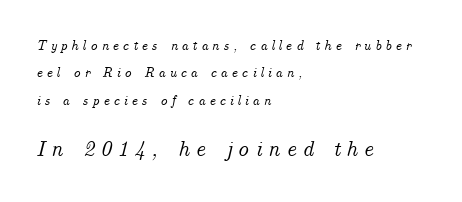
Emphasis-style slanted type is in use. Leftover space on each line is placed entirely after the last word. A typesetter would call this leading open, well beyond the default. Is the lower block the larger one? Yes — the lower block carries the bigger type.
